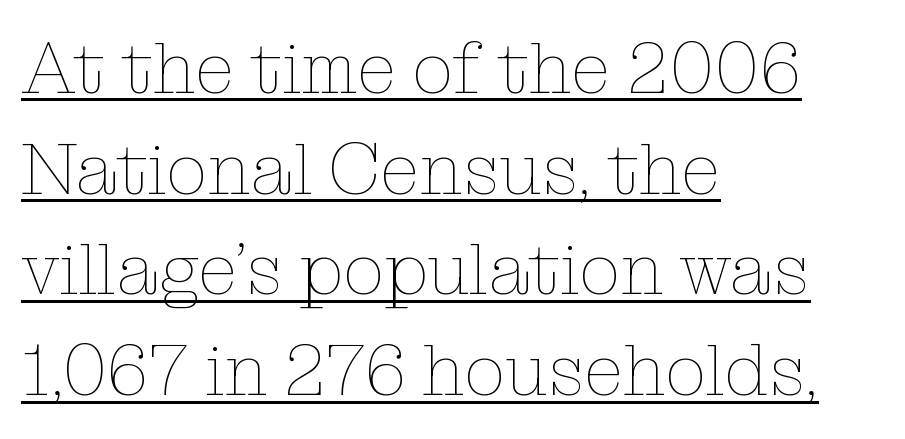
Q: Is the text bold? A: No.
Q: Is the text italic (slanted)? A: No, it is upright.
Q: Is the text underlined? A: Yes.
Q: How is the paragraph aligned? A: Left-aligned.
Q: Is the spacing between letters normal or unusually wide? A: Normal.
Q: Is the spacing between lines tight, normal or loose? A: Normal.
Q: Width (condensed, normal, or wide)? A: Normal.
Q: Stroke contrast? A: Low.
Q: x-height? A: Medium.
Q: Monospaced? A: No.
